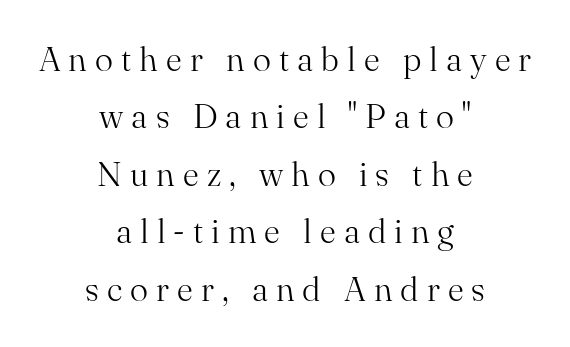
{"serif": "yes", "italic": "no", "bold": "no", "weight": "light", "width": "normal", "stroke_contrast": "medium", "x_height": "small", "monospaced": "no", "underline": "no", "align": "center", "line_spacing": "normal", "line_spacing_ratio": 1.69, "letter_spacing": "wide", "letter_spacing_em": 0.24, "glyph_px": 34}
